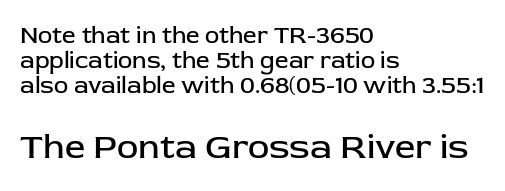
Notice how descenders almost collide with the ascenders below — that's tight leading. The later block is typeset at a bigger size than the earlier block. Decoration check: the copy has no underline. Is the letter spacing exaggerated? No — it looks like the ordinary default. Weight: regular or lighter. Vertical strokes here are truly vertical.
